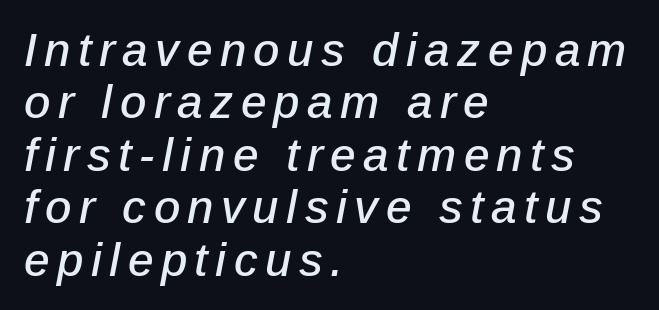
Casual observation: everything's shoved over to the left. A typesetter would call this proportional, since set widths differ per character. The area under the type is left untouched. In terms of leading, this rendering errs on the cramped side. The font's italic variant was chosen for this text.
